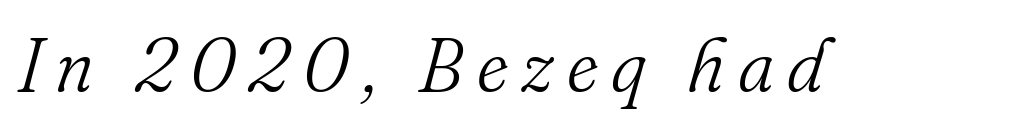
Q: Is the text bold? A: No.
Q: Is the text italic (slanted)? A: Yes, it leans right by about 16 degrees.
Q: Is the typeface a serif or a sans-serif typeface? A: Serif.
Q: Is the text underlined? A: No.
Q: Width (condensed, normal, or wide)? A: Normal.
Q: Stroke contrast? A: Medium.
Q: x-height? A: Small.
Q: Monospaced? A: No.
